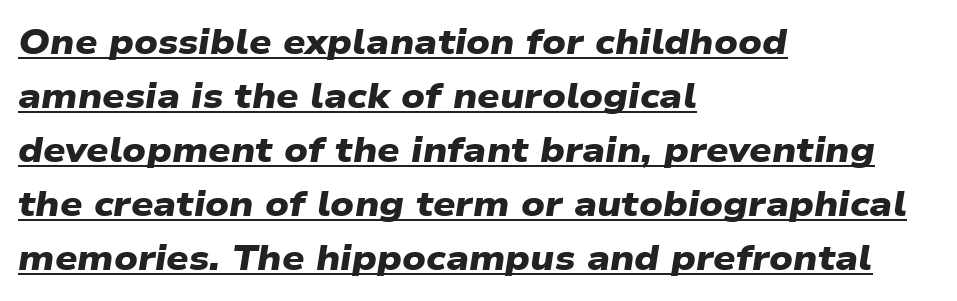
Q: Is the text bold? A: Yes.
Q: Is the typeface a serif or a sans-serif typeface? A: Sans-serif.
Q: Is the text underlined? A: Yes.
Q: How is the paragraph aligned? A: Left-aligned.
Q: Is the spacing between letters normal or unusually wide? A: Normal.
Q: Is the spacing between lines tight, normal or loose? A: Normal.
Q: Width (condensed, normal, or wide)? A: Wide.
Q: Stroke contrast? A: Low.
Q: x-height? A: Medium.
Q: Monospaced? A: No.
